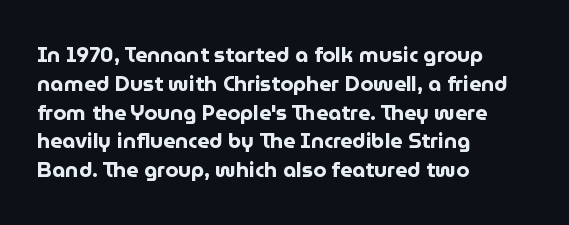
Leftover space on each line is placed entirely after the last word. The baseline area is clear. Tracking value appears to be zero — textbook default spacing. Is the type bold? Yes — the strokes are clearly thick and heavy.
